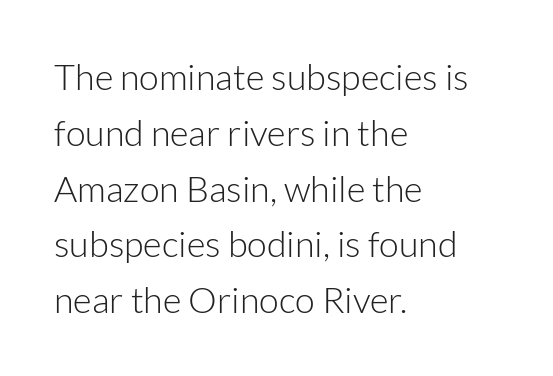
{"serif": "no", "italic": "no", "bold": "no", "weight": "light", "width": "normal", "stroke_contrast": "low", "x_height": "medium", "monospaced": "no", "underline": "no", "align": "left", "line_spacing": "normal", "line_spacing_ratio": 1.55, "letter_spacing": "normal", "letter_spacing_em": 0.0, "glyph_px": 36}
